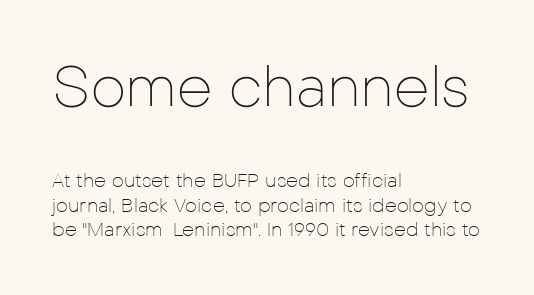
Q: Is the text bold? A: No.
Q: Is the text italic (slanted)? A: No, it is upright.
Q: Is the typeface a serif or a sans-serif typeface? A: Sans-serif.
Q: Is the text underlined? A: No.
Q: How is the paragraph aligned? A: Left-aligned.
Q: Is the spacing between letters normal or unusually wide? A: Normal.
Q: Is the spacing between lines tight, normal or loose? A: Normal.
Q: Which block of text is set in a larger size, the first (top) or the second (bottom)? A: The first (top) one.
Q: Width (condensed, normal, or wide)? A: Normal.
Q: Stroke contrast? A: Low.
Q: x-height? A: Medium.
Q: Monospaced? A: No.
